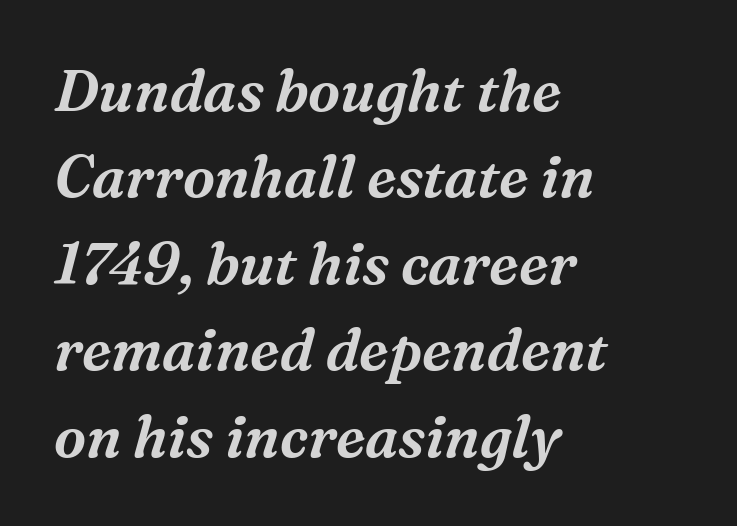
Q: Is the text italic (slanted)? A: Yes, it leans right by about 16 degrees.
Q: Is the typeface a serif or a sans-serif typeface? A: Serif.
Q: Is the text underlined? A: No.
Q: How is the paragraph aligned? A: Left-aligned.
Q: Is the spacing between letters normal or unusually wide? A: Normal.
Q: Is the spacing between lines tight, normal or loose? A: Normal.
Q: Width (condensed, normal, or wide)? A: Normal.
Q: Stroke contrast? A: Medium.
Q: x-height? A: Medium.
Q: Monospaced? A: No.
